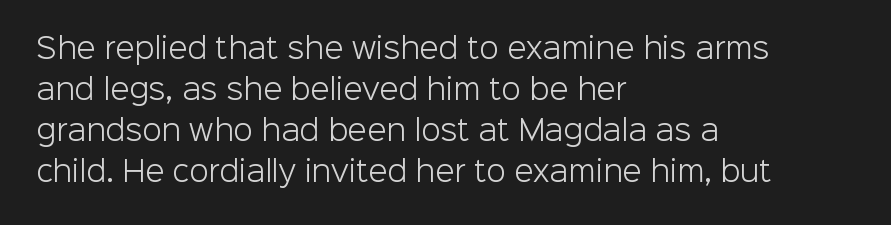
The image shows 28 px light sans-serif type, upright; set left-aligned, normal line spacing (1.47x), normal letter spacing, not underlined; low stroke contrast and a medium x-height.
